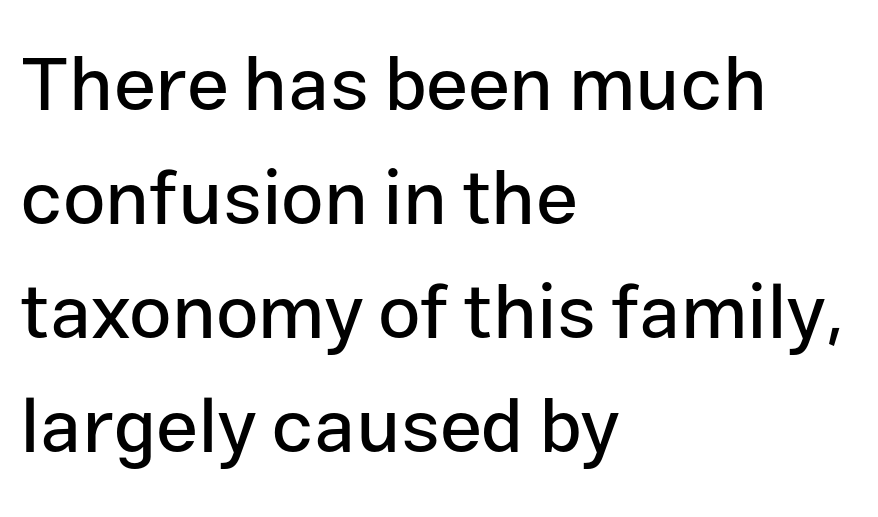
{"serif": "no", "italic": "no", "width": "normal", "stroke_contrast": "low", "x_height": "medium", "monospaced": "no", "underline": "no", "align": "left", "line_spacing": "normal", "line_spacing_ratio": 1.5, "letter_spacing": "normal", "letter_spacing_em": 0.0, "glyph_px": 76}
